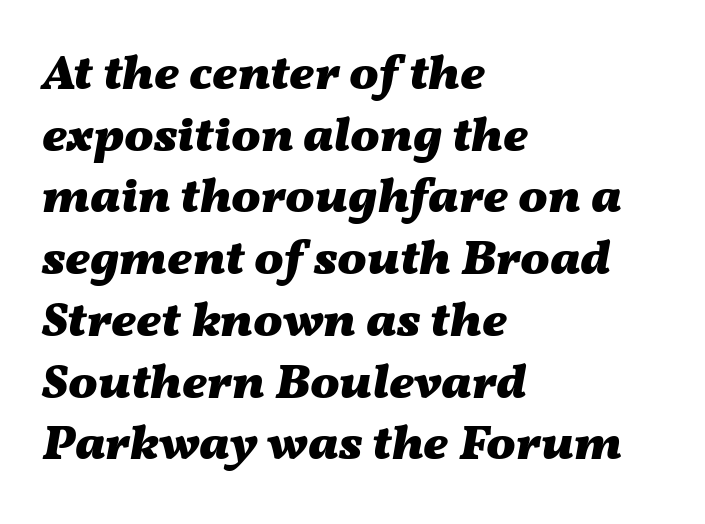
The image shows 49 px heavy, wide type, italic (leaning right); set left-aligned, normal line spacing (1.26x), normal letter spacing, not underlined; medium stroke contrast and a medium x-height.
